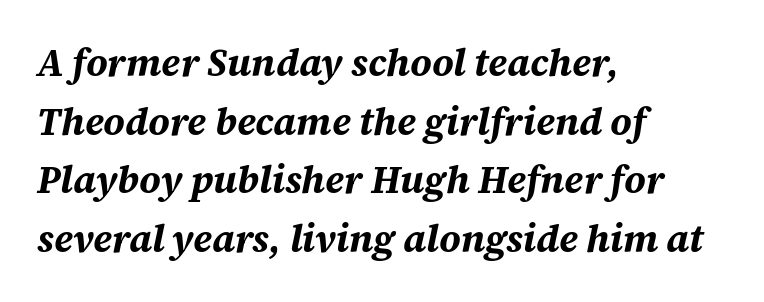
The image shows 38 px bold type, italic (leaning right); set left-aligned, normal line spacing (1.54x), normal letter spacing, not underlined; medium stroke contrast and a large x-height.
